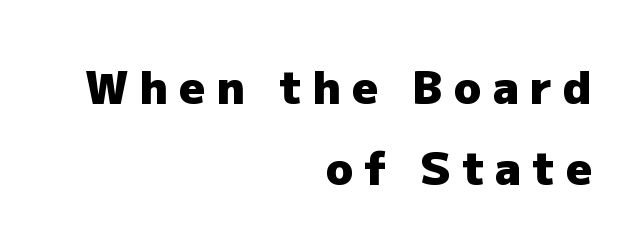
Q: Is the text bold? A: Yes.
Q: Is the text italic (slanted)? A: No, it is upright.
Q: Is the typeface a serif or a sans-serif typeface? A: Sans-serif.
Q: Is the text underlined? A: No.
Q: How is the paragraph aligned? A: Right-aligned.
Q: Is the spacing between letters normal or unusually wide? A: Unusually wide.
Q: Width (condensed, normal, or wide)? A: Normal.
Q: Stroke contrast? A: Low.
Q: x-height? A: Medium.
Q: Monospaced? A: No.
